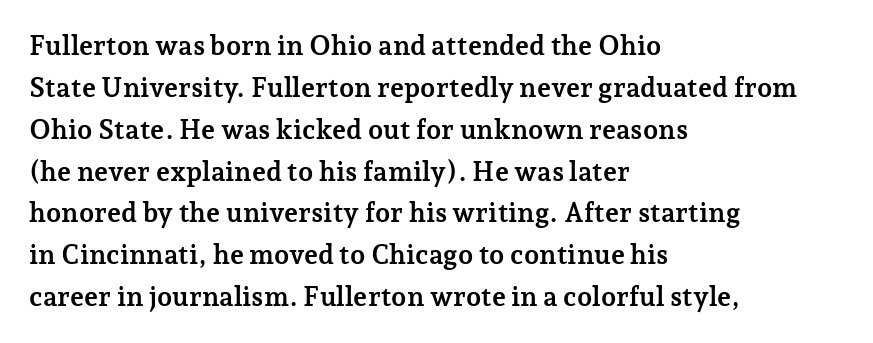
{"italic": "no", "bold": "yes", "underline": "no", "align": "left", "line_spacing": "normal", "line_spacing_ratio": 1.55, "letter_spacing": "normal", "letter_spacing_em": 0.0, "glyph_px": 27}
